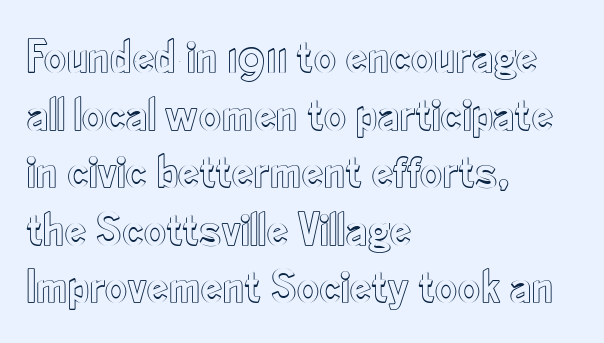
{"italic": "no", "width": "condensed", "x_height": "small", "monospaced": "no", "underline": "no", "align": "left", "line_spacing_ratio": 1.2, "letter_spacing": "normal", "letter_spacing_em": 0.0, "glyph_px": 48}
